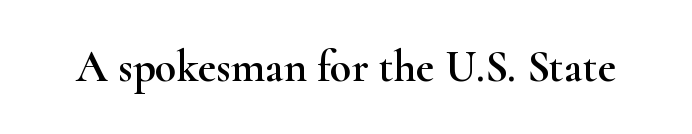
Q: Is the text italic (slanted)? A: No, it is upright.
Q: Is the typeface a serif or a sans-serif typeface? A: Serif.
Q: Is the text underlined? A: No.
Q: Is the spacing between letters normal or unusually wide? A: Normal.
Q: Width (condensed, normal, or wide)? A: Wide.
Q: Stroke contrast? A: High.
Q: x-height? A: Small.
Q: Monospaced? A: No.
